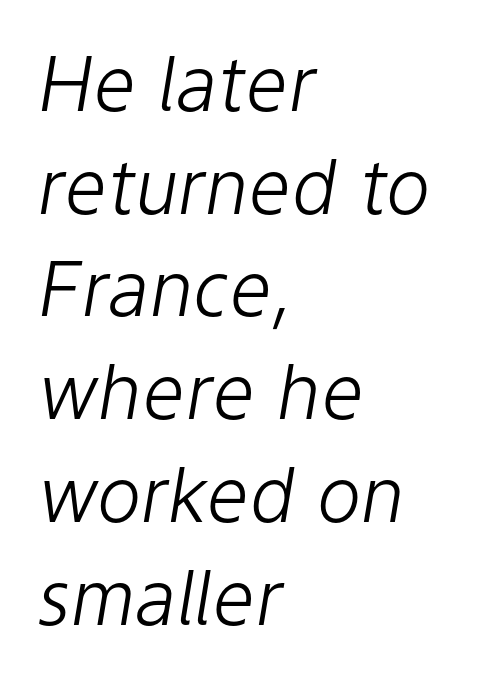
Is the type heavy? It reads as light-to-regular instead. The vertical gap from one line to the next is medium. The passage shown leans; its letterforms are oblique. These lines are set flush left with a ragged right edge. The specimen omits any rule beneath the text block's lines. Here the glyphs are tracked normally, forming tight word shapes.
